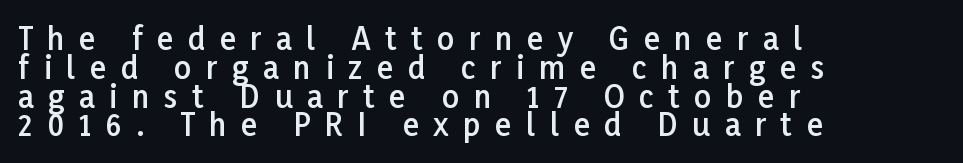
Notice the strokes are somewhat thickened but not fully heavy: this is a semibold. The typeface chosen for these lines omits serifs. The typesetter chose a ragged-right arrangement here. The letters stand straight up with perfectly vertical stems.
